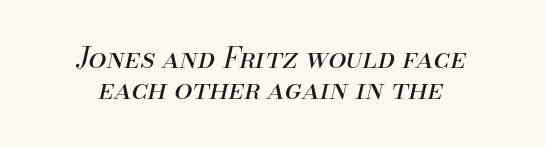
The image shows 29 px regular-weight type, italic (leaning right); set centered, tight line spacing (1.08x), normal letter spacing, not underlined; medium stroke contrast and a small x-height.
